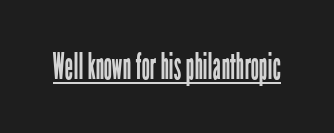
Posture: vertical. Does a line run under the words? Yes, clearly. Do the characters align in a grid? No, the font is proportional. The letterforms sit shoulder to shoulder at normal distance. Each stroke keeps to a modest, everyday thickness or less.
